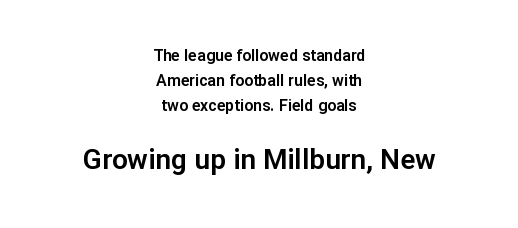
The image shows 28 px sans-serif type, upright; set centered, normal line spacing (1.55x), normal letter spacing, not underlined; the second (bottom) block is 1.75x larger; low stroke contrast and a medium x-height.
